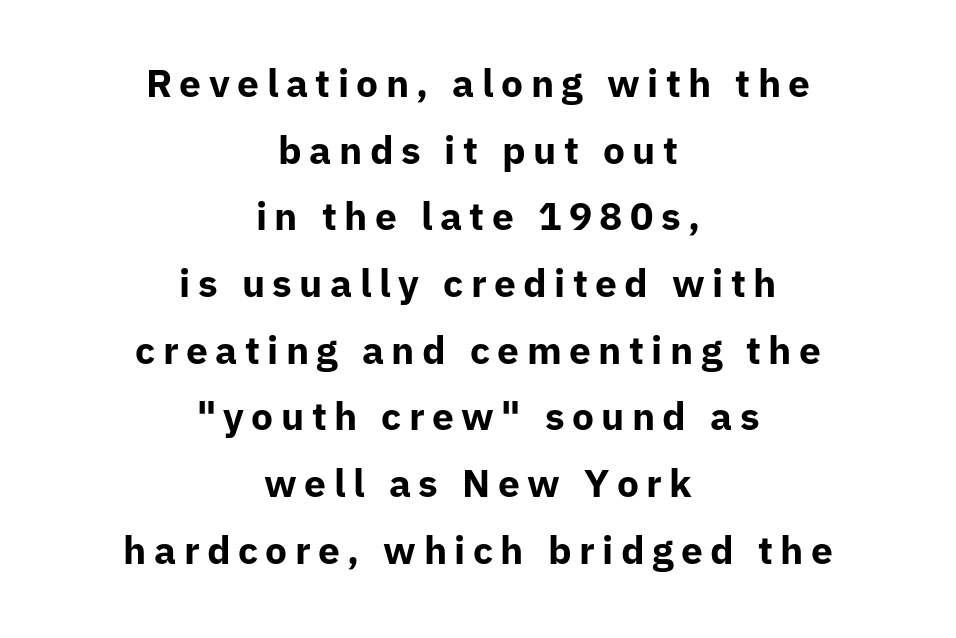
Q: Is the text bold? A: Yes.
Q: Is the text italic (slanted)? A: No, it is upright.
Q: Is the typeface a serif or a sans-serif typeface? A: Sans-serif.
Q: Is the text underlined? A: No.
Q: How is the paragraph aligned? A: Centered.
Q: Width (condensed, normal, or wide)? A: Normal.
Q: Stroke contrast? A: Low.
Q: x-height? A: Medium.
Q: Monospaced? A: No.
